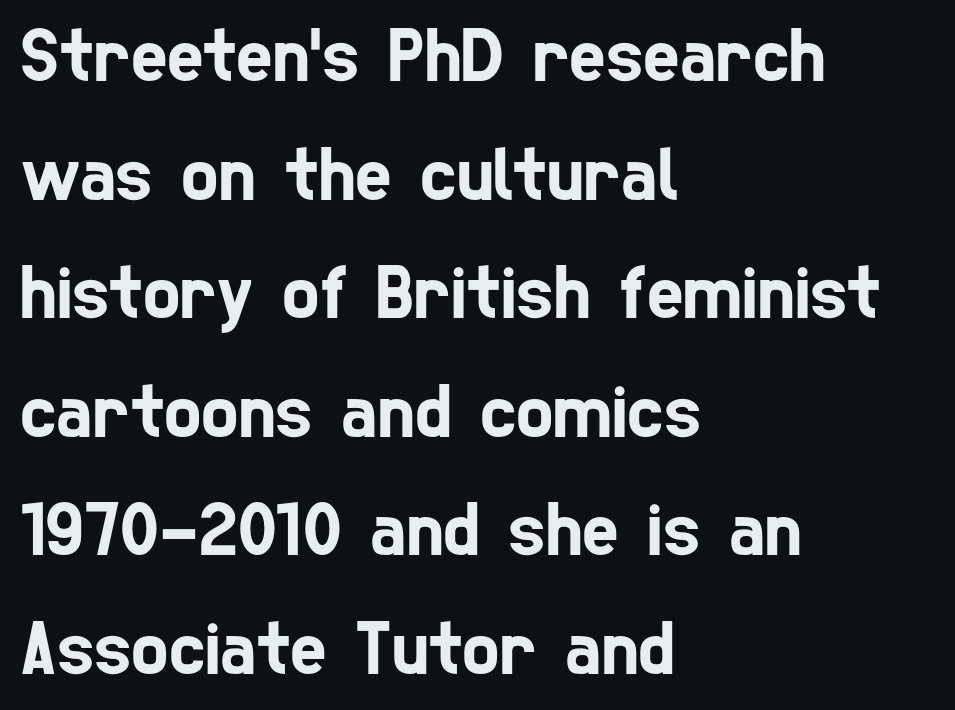
You could not count columns in this text — the font is proportionally spaced. Every row of glyphs begins at an identical x-position on the left. A typesetter would call this zero additional tracking. Line spacing here is normal. What kind of face is this? One without serifs — a sans.
